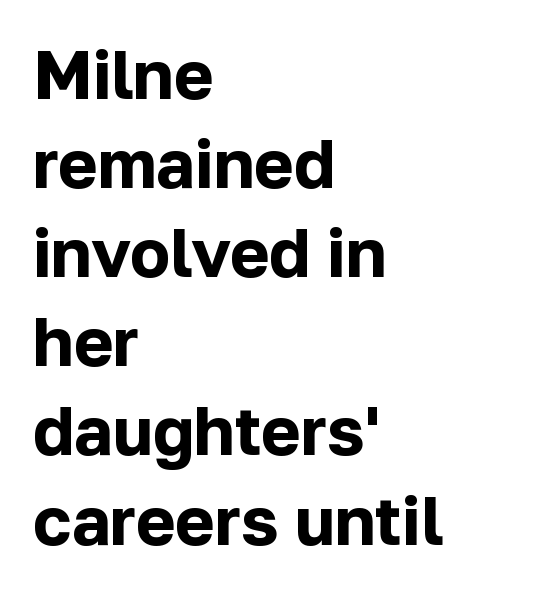
The font is running at its bold setting. Casual observation: everything's shoved over to the left. I'd call this a sans setting — the letters go barefoot. Nobody touched the tracking dial on this one.
